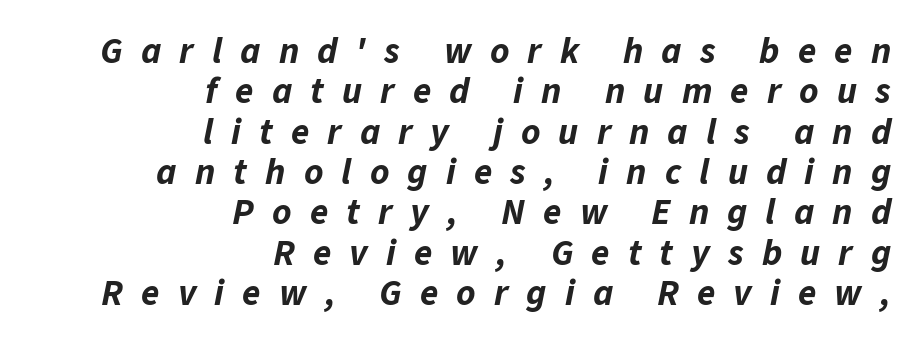
{"italic": "yes", "lean": "right", "slant_degrees": 11, "bold": "yes", "weight": "bold", "width": "normal", "stroke_contrast": "low", "x_height": "medium", "monospaced": "no", "underline": "no", "align": "right", "line_spacing": "tight", "line_spacing_ratio": 1.09, "letter_spacing": "wide", "letter_spacing_em": 0.49, "glyph_px": 37}
